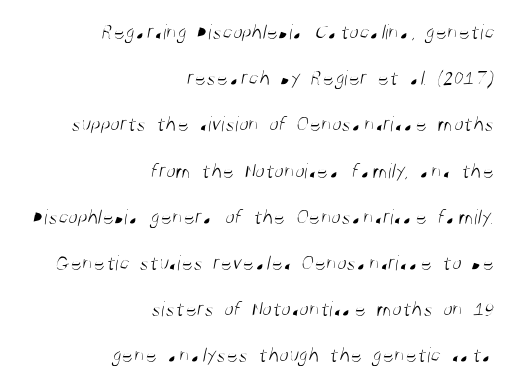
{"bold": "no", "underline": "no", "align": "right", "line_spacing": "loose", "line_spacing_ratio": 2.1, "letter_spacing": "normal", "letter_spacing_em": 0.0, "glyph_px": 22}
